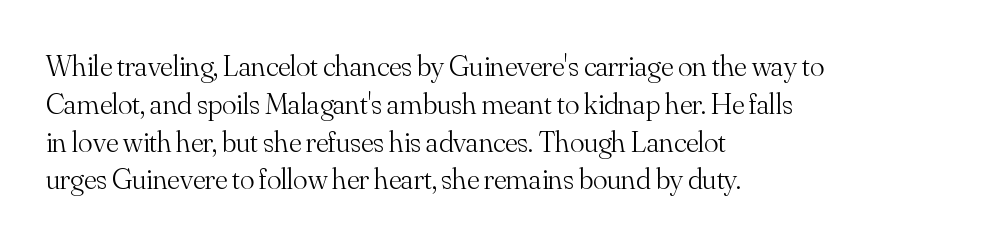
Q: Is the text bold? A: No.
Q: Is the text italic (slanted)? A: No, it is upright.
Q: Is the typeface a serif or a sans-serif typeface? A: Serif.
Q: Is the text underlined? A: No.
Q: How is the paragraph aligned? A: Left-aligned.
Q: Is the spacing between letters normal or unusually wide? A: Normal.
Q: Is the spacing between lines tight, normal or loose? A: Normal.
Q: Width (condensed, normal, or wide)? A: Normal.
Q: Stroke contrast? A: Medium.
Q: x-height? A: Small.
Q: Monospaced? A: No.
